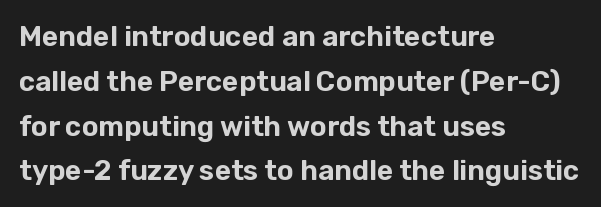
The image shows 28 px sans-serif type, upright; set left-aligned, normal line spacing (1.6x), normal letter spacing, not underlined; low stroke contrast and a medium x-height.
